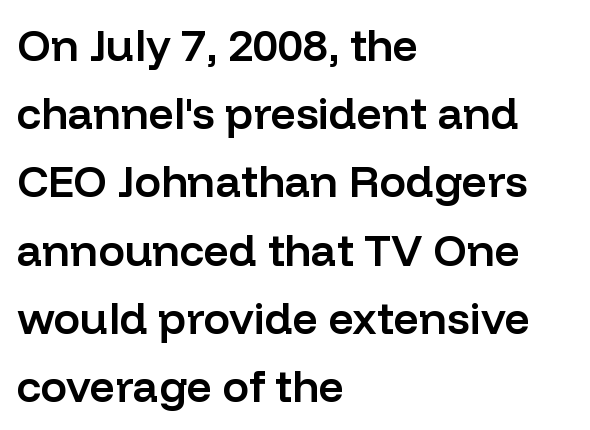
Q: Is the text bold? A: Semi-bold.
Q: Is the text italic (slanted)? A: No, it is upright.
Q: Is the typeface a serif or a sans-serif typeface? A: Sans-serif.
Q: Is the text underlined? A: No.
Q: How is the paragraph aligned? A: Left-aligned.
Q: Is the spacing between letters normal or unusually wide? A: Normal.
Q: Is the spacing between lines tight, normal or loose? A: Normal.
Q: Width (condensed, normal, or wide)? A: Normal.
Q: Stroke contrast? A: Low.
Q: x-height? A: Medium.
Q: Monospaced? A: No.
